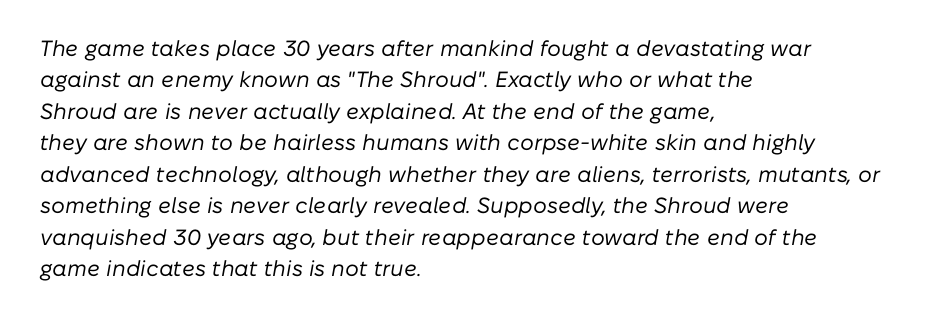
Regular leading. Here the glyphs are tracked normally, forming tight word shapes. Vertical stems look standard width or narrower in stroke. No word sits above an underline. The passage is arranged the way most books set body copy — flush left. The typography opts for an oblique posture over an upright one.
